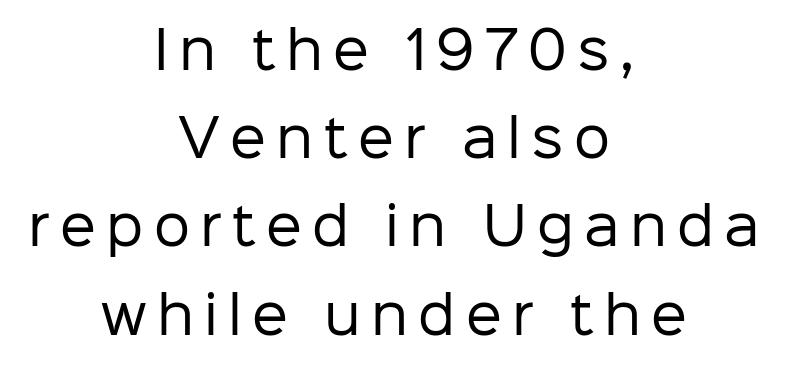
Quick note: underline off. Vertical strokes here are truly vertical. Is the letter spacing exaggerated? Yes — the characters are pushed far apart. Bold? No — there's no thickening of the strokes.
